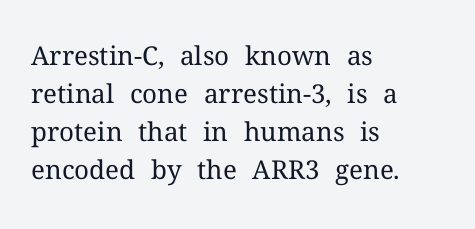
{"italic": "no", "bold": "no", "underline": "no", "align": "left", "line_spacing": "normal", "line_spacing_ratio": 1.46, "letter_spacing": "normal", "letter_spacing_em": 0.0, "glyph_px": 26}
